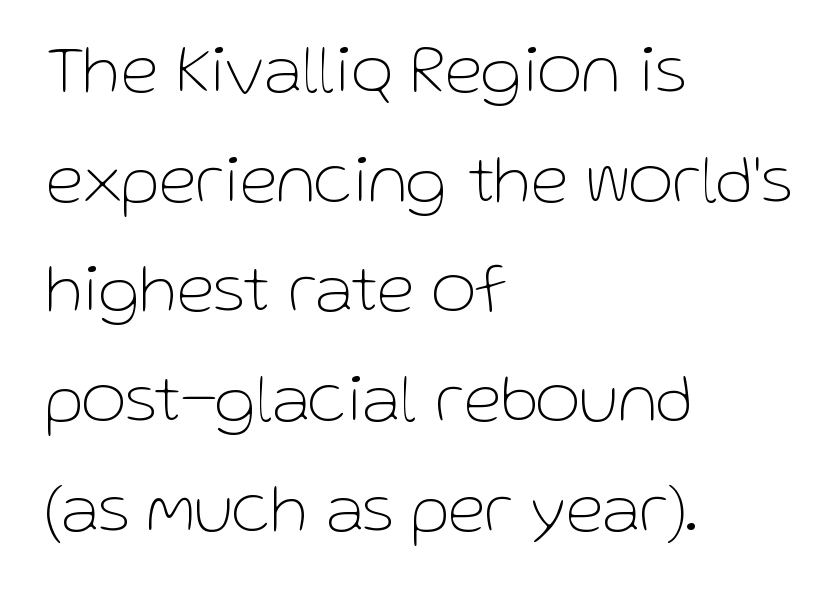
Q: Is the text bold? A: No.
Q: Is the text italic (slanted)? A: No, it is upright.
Q: Is the typeface a serif or a sans-serif typeface? A: Sans-serif.
Q: Is the text underlined? A: No.
Q: How is the paragraph aligned? A: Left-aligned.
Q: Is the spacing between letters normal or unusually wide? A: Normal.
Q: Is the spacing between lines tight, normal or loose? A: Normal.
Q: Width (condensed, normal, or wide)? A: Normal.
Q: Stroke contrast? A: Low.
Q: x-height? A: Medium.
Q: Monospaced? A: No.
